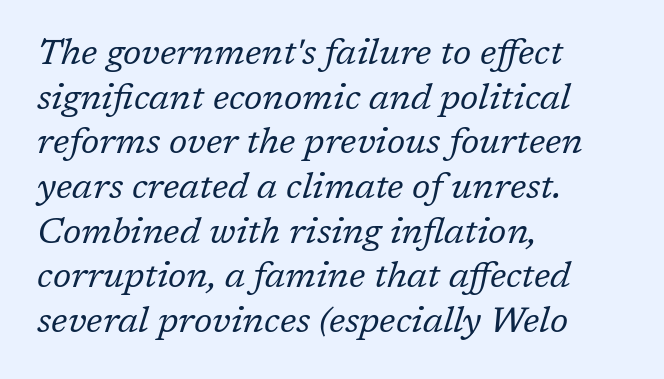
A bare baseline throughout the passage. Characters are canted at an angle relative to the baseline's perpendicular. This rendering employs a face with finishing strokes, i.e., a serif. There is no visible air inserted between adjacent glyphs. Each stroke keeps to a modest, everyday thickness or less. Varying glyph widths throughout — classic text-font behaviour.
